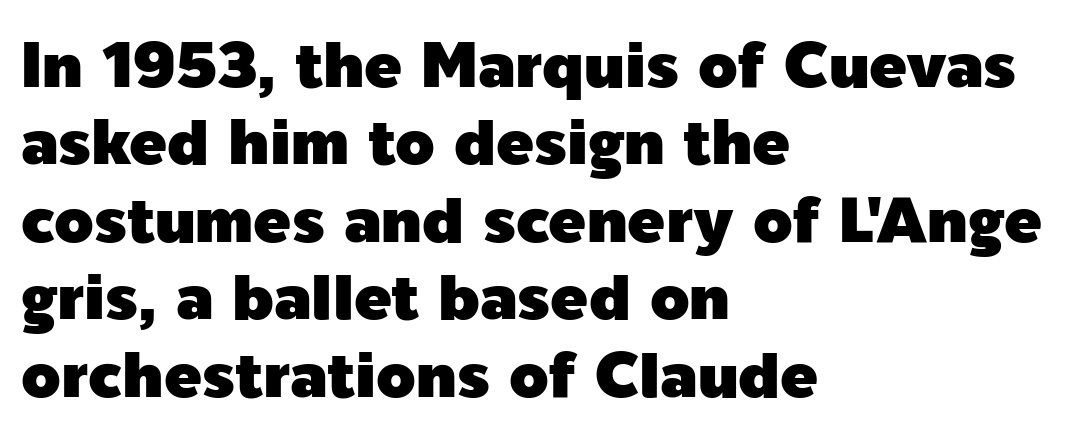
Q: Is the text italic (slanted)? A: No, it is upright.
Q: Is the typeface a serif or a sans-serif typeface? A: Sans-serif.
Q: Is the text underlined? A: No.
Q: How is the paragraph aligned? A: Left-aligned.
Q: Is the spacing between letters normal or unusually wide? A: Normal.
Q: Width (condensed, normal, or wide)? A: Normal.
Q: x-height? A: Medium.
Q: Monospaced? A: No.
